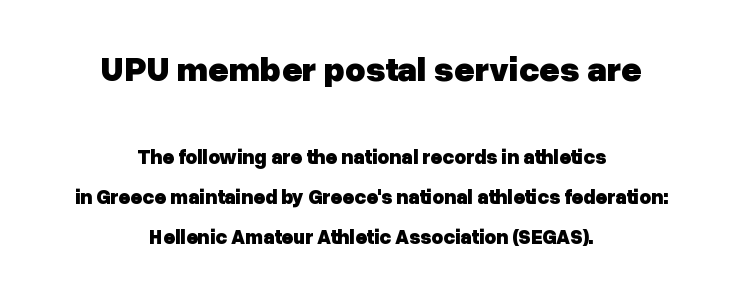
The image shows 35 px heavy sans-serif type, upright; set centered, loose line spacing (2.0x), normal letter spacing, not underlined; the first (top) block is 1.75x larger; low stroke contrast and a medium x-height.
